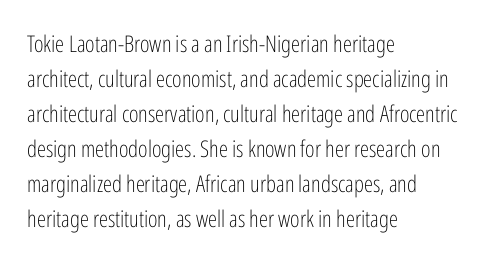
Q: Is the text bold? A: No.
Q: Is the text italic (slanted)? A: No, it is upright.
Q: Is the text underlined? A: No.
Q: How is the paragraph aligned? A: Left-aligned.
Q: Is the spacing between letters normal or unusually wide? A: Normal.
Q: Is the spacing between lines tight, normal or loose? A: Normal.
